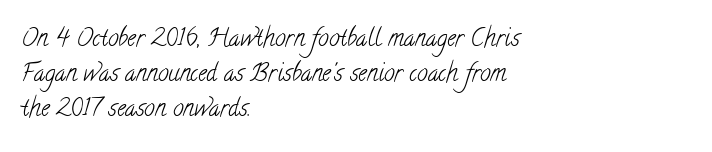
Underline: absent. The font sits on the lighter half of the weight spectrum, regular included. Regarding leading, the lines here are spaced in the standard way. Standard letterfit; no display-style spreading of the glyphs. Teacher's note: observe the even left margin — that is flush-left alignment.
